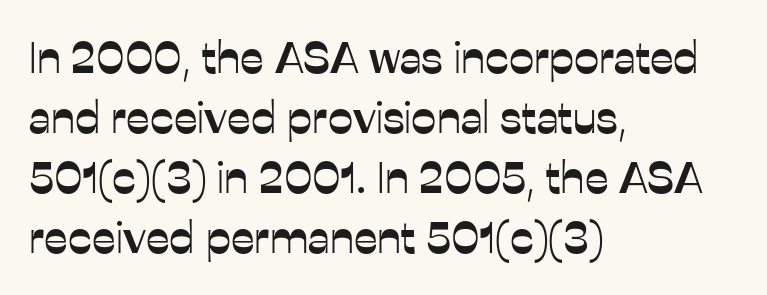
Alignment: flush left. The type family on display is of the sans-serif kind. A typesetter would call this leading conventional body-copy spacing. The letterforms sit shoulder to shoulder at normal distance. Nobody drew a line under any word here. Notice how the stems are strictly vertical — no italics here.
